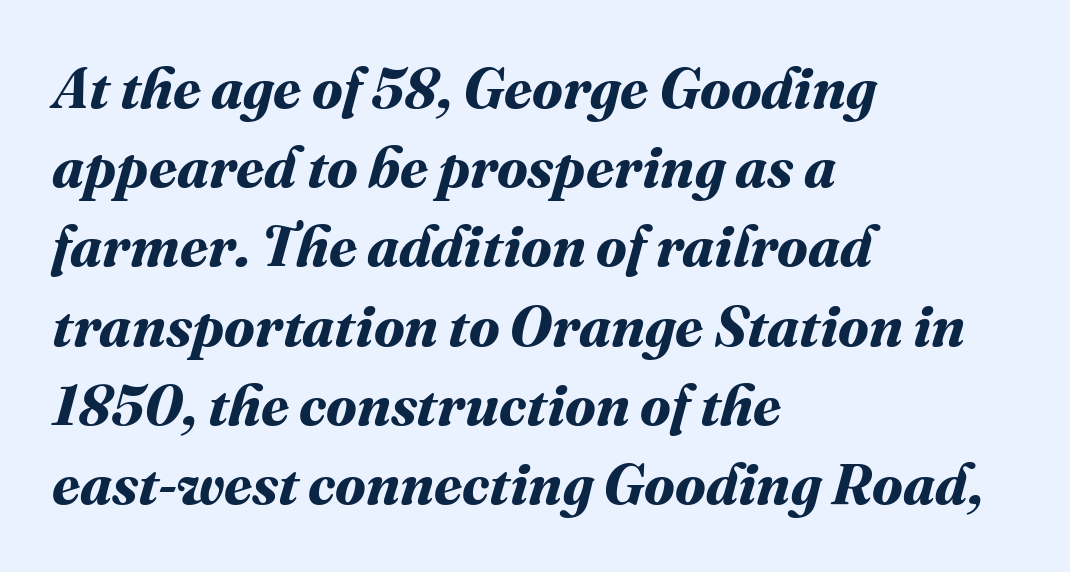
Q: Is the text bold? A: Yes.
Q: Is the text underlined? A: No.
Q: How is the paragraph aligned? A: Left-aligned.
Q: Is the spacing between letters normal or unusually wide? A: Normal.
Q: Is the spacing between lines tight, normal or loose? A: Normal.
Q: Width (condensed, normal, or wide)? A: Normal.
Q: Stroke contrast? A: Medium.
Q: x-height? A: Medium.
Q: Monospaced? A: No.
